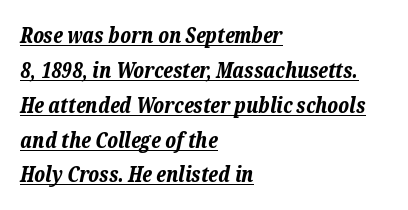
Bold? Absolutely — the strokes are thick and heavy. Reading down the block, your eye returns to a fixed left position each line. The whole block is typeset with a tilt. The rendering keeps characters at their native spacing. Reading down the column, the eye jumps a familiar distance to each next line.
